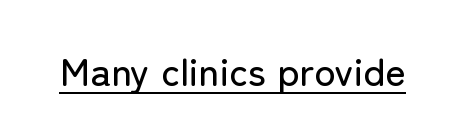
The image shows 39 px sans-serif type, upright; set normal letter spacing, underlined; low stroke contrast and a medium x-height.
